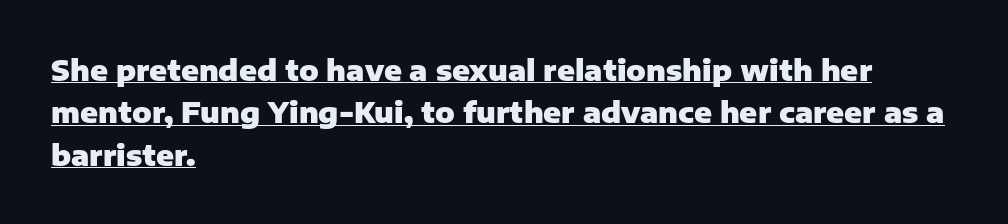
The image shows 29 px heavy sans-serif type, upright; set left-aligned, normal line spacing (1.46x), normal letter spacing, underlined; low stroke contrast and a medium x-height.
